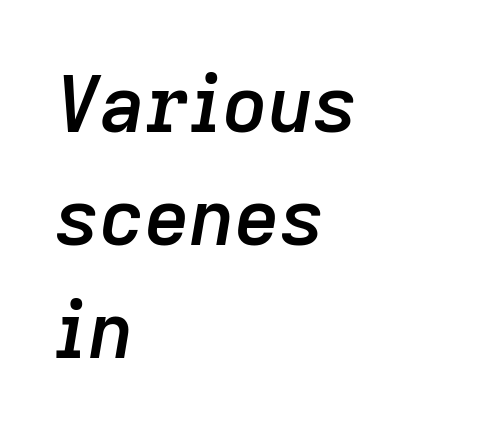
{"italic": "yes", "lean": "right", "slant_degrees": 9, "bold": "semi", "weight": "semibold", "width": "normal", "stroke_contrast": "low", "x_height": "medium", "monospaced": "no", "underline": "no", "align": "left", "line_spacing": "normal", "line_spacing_ratio": 1.45, "letter_spacing": "normal", "letter_spacing_em": 0.0, "glyph_px": 78}
